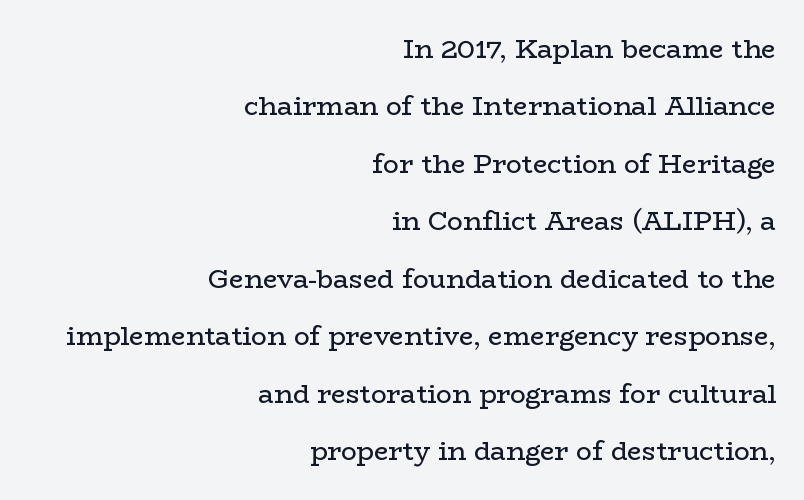
These lines stand farther apart than default settings would place them. Summary of weight: not heavy and not bold. Where is the straight margin? On the right. Check under the words: just untouched page.
